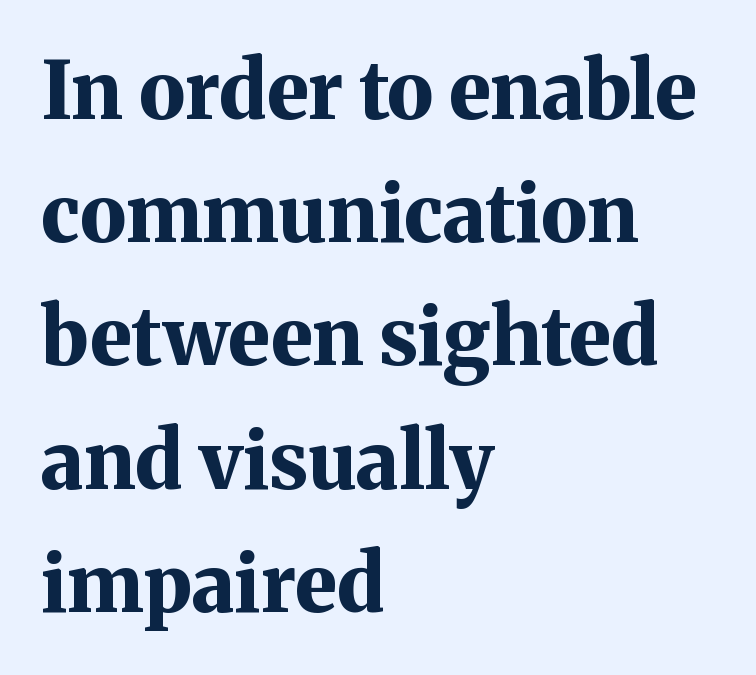
The image shows 79 px bold serif type, upright; set left-aligned, normal line spacing (1.56x), normal letter spacing, not underlined; medium stroke contrast and a medium x-height.
